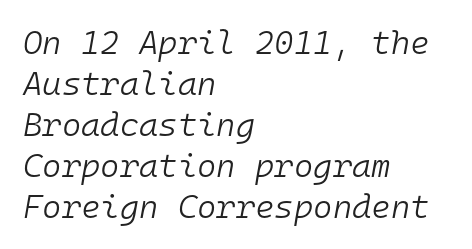
In terms of letterspacing, this is plain default setting. Lines of text with bare space underneath. Here the designer chose a console-style face with uniform glyph widths. The font is comparable to plain body text, perhaps lighter. Posture: slanted. Visually the block forms a straight wall on the left and a jagged coastline on the right.
